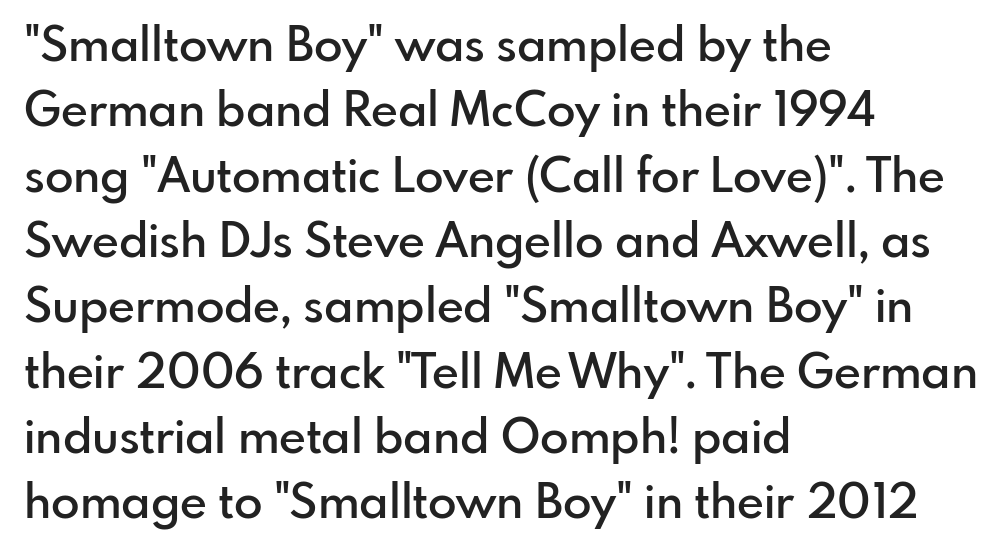
Q: Is the text bold? A: Semi-bold.
Q: Is the text italic (slanted)? A: No, it is upright.
Q: Is the typeface a serif or a sans-serif typeface? A: Sans-serif.
Q: Is the text underlined? A: No.
Q: How is the paragraph aligned? A: Left-aligned.
Q: Is the spacing between letters normal or unusually wide? A: Normal.
Q: Is the spacing between lines tight, normal or loose? A: Normal.
Q: Width (condensed, normal, or wide)? A: Normal.
Q: Stroke contrast? A: Low.
Q: x-height? A: Small.
Q: Monospaced? A: No.
